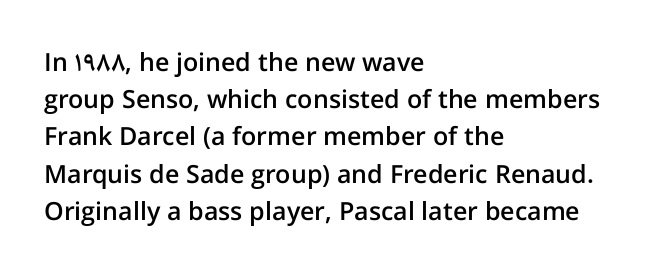
Normally led — the rows are evenly, conventionally spaced. Strokes here are thickened, but only to semibold level. Tracking value appears to be zero — textbook default spacing. A roman cut, with each character standing at attention. Teacher's note: observe the even left margin — that is flush-left alignment.
